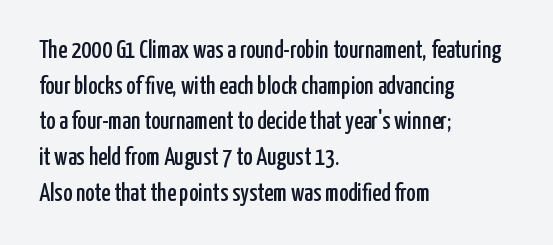
Q: Is the text italic (slanted)? A: No, it is upright.
Q: Is the text underlined? A: No.
Q: How is the paragraph aligned? A: Left-aligned.
Q: Is the spacing between letters normal or unusually wide? A: Normal.
Q: Is the spacing between lines tight, normal or loose? A: Normal.
